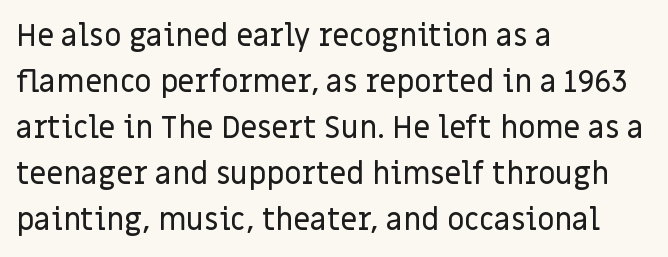
Q: Is the text italic (slanted)? A: No, it is upright.
Q: Is the typeface a serif or a sans-serif typeface? A: Sans-serif.
Q: Is the text underlined? A: No.
Q: How is the paragraph aligned? A: Left-aligned.
Q: Is the spacing between letters normal or unusually wide? A: Normal.
Q: Is the spacing between lines tight, normal or loose? A: Normal.
Q: Width (condensed, normal, or wide)? A: Normal.
Q: Stroke contrast? A: Low.
Q: x-height? A: Large.
Q: Monospaced? A: No.
